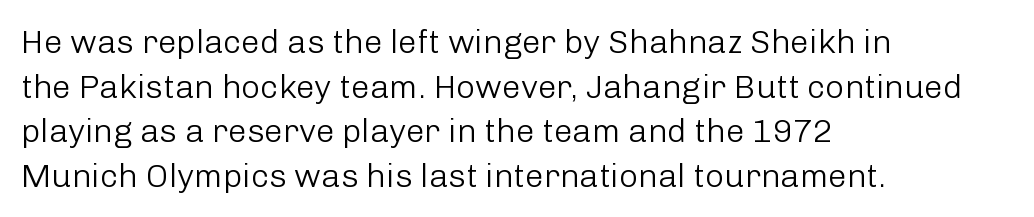
Q: Is the text bold? A: No.
Q: Is the text italic (slanted)? A: No, it is upright.
Q: Is the typeface a serif or a sans-serif typeface? A: Sans-serif.
Q: Is the text underlined? A: No.
Q: How is the paragraph aligned? A: Left-aligned.
Q: Is the spacing between letters normal or unusually wide? A: Normal.
Q: Is the spacing between lines tight, normal or loose? A: Normal.
Q: Width (condensed, normal, or wide)? A: Normal.
Q: Stroke contrast? A: Low.
Q: x-height? A: Medium.
Q: Monospaced? A: No.
